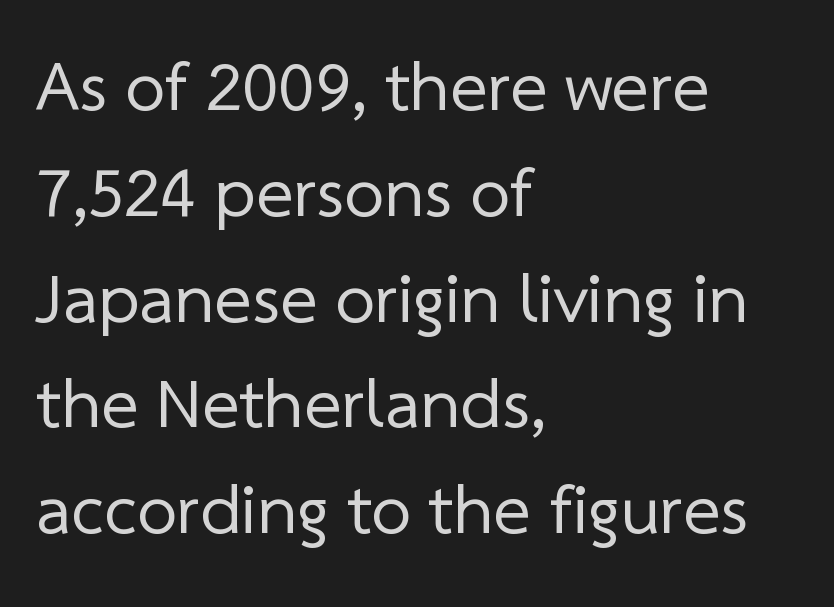
The image shows 71 px regular-weight sans-serif type; set left-aligned, normal line spacing (1.49x), normal letter spacing, not underlined; low stroke contrast and a medium x-height.
